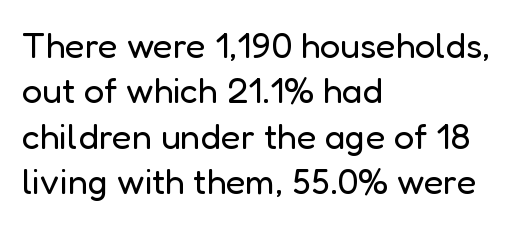
The image shows 36 px regular-weight sans-serif type, upright; set left-aligned, normal line spacing (1.26x), normal letter spacing, not underlined; low stroke contrast and a medium x-height.
